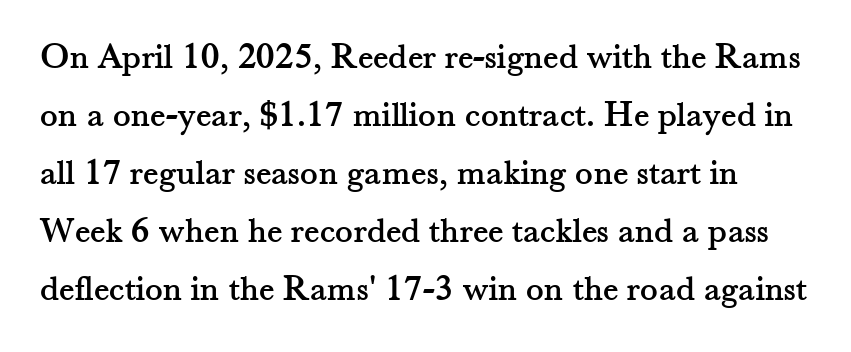
The image shows 37 px serif type, upright; set normal line spacing (1.57x), normal letter spacing, not underlined; medium stroke contrast and a small x-height.
